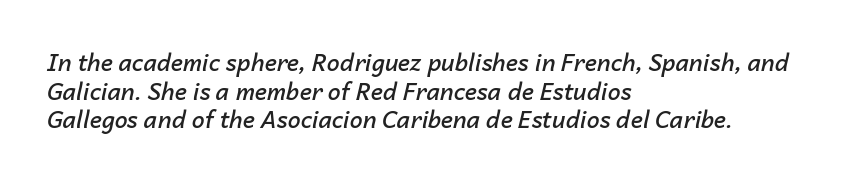
Q: Is the text bold? A: Semi-bold.
Q: Is the text italic (slanted)? A: Yes, it leans right by about 14 degrees.
Q: Is the text underlined? A: No.
Q: How is the paragraph aligned? A: Left-aligned.
Q: Is the spacing between letters normal or unusually wide? A: Normal.
